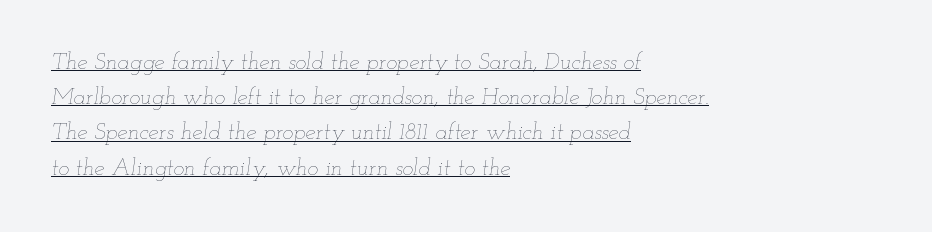
{"italic": "yes", "lean": "right", "slant_degrees": 12, "bold": "no", "underline": "yes", "align": "left", "line_spacing": "normal", "line_spacing_ratio": 1.53, "letter_spacing": "normal", "letter_spacing_em": 0.0, "glyph_px": 23}
